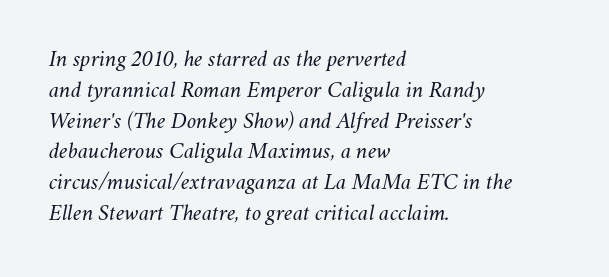
{"italic": "yes", "lean": "right", "slant_degrees": 11, "bold": "no", "underline": "no", "align": "left", "line_spacing": "normal", "line_spacing_ratio": 1.34, "letter_spacing": "normal", "letter_spacing_em": 0.0, "glyph_px": 23}
